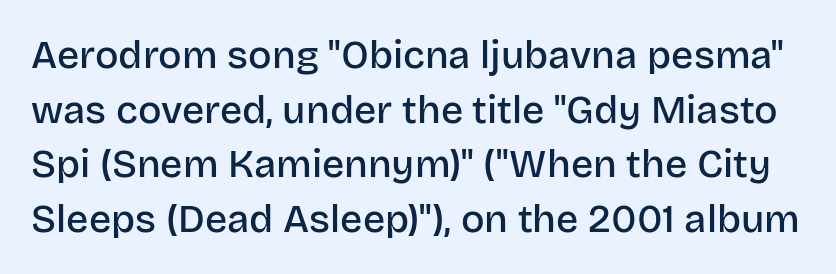
{"serif": "no", "italic": "no", "bold": "semi", "weight": "semibold", "width": "normal", "stroke_contrast": "low", "x_height": "large", "monospaced": "no", "underline": "no", "line_spacing": "normal", "line_spacing_ratio": 1.4, "letter_spacing": "normal", "letter_spacing_em": 0.0, "glyph_px": 39}
